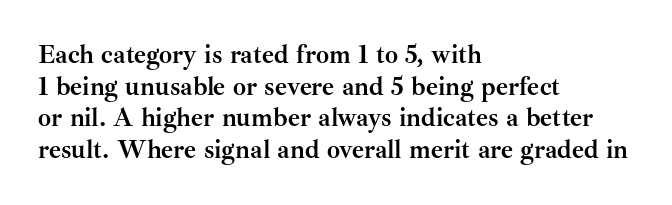
Q: Is the text bold? A: Yes.
Q: Is the text italic (slanted)? A: No, it is upright.
Q: Is the text underlined? A: No.
Q: How is the paragraph aligned? A: Left-aligned.
Q: Is the spacing between letters normal or unusually wide? A: Normal.
